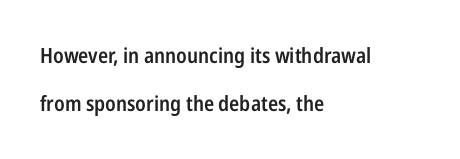
Posture: vertical. No word sits above an underline. A typesetter would call this leading open, well beyond the default. No extra tracking has been applied to these lines. This is the in-between weight designers call semibold or demi.
